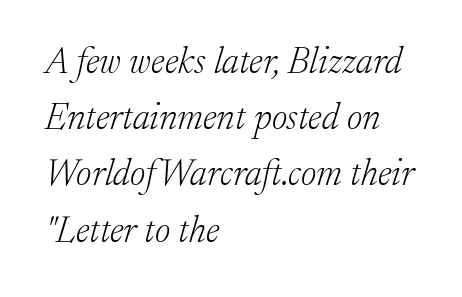
The image shows 37 px light serif type, italic (leaning right); set left-aligned, normal line spacing (1.52x), normal letter spacing, not underlined; low stroke contrast and a medium x-height.
